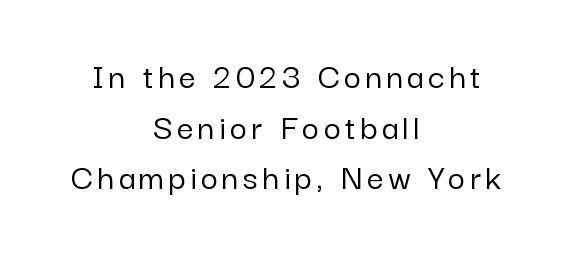
{"serif": "no", "italic": "no", "width": "normal", "stroke_contrast": "low", "x_height": "medium", "monospaced": "no", "underline": "no", "align": "center", "line_spacing": "normal", "line_spacing_ratio": 1.37, "glyph_px": 37}
